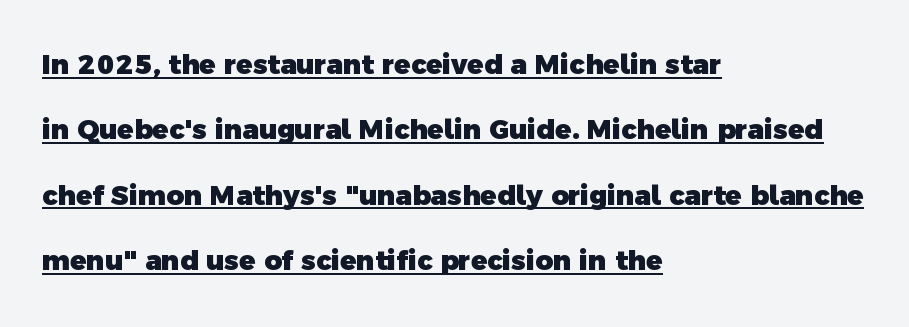
These characters rest on top of a visible drawn line. Vertical spacing — loose. Leftover space on each line is placed entirely after the last word. Honestly, the letter spacing is just normal — you wouldn't notice it.
